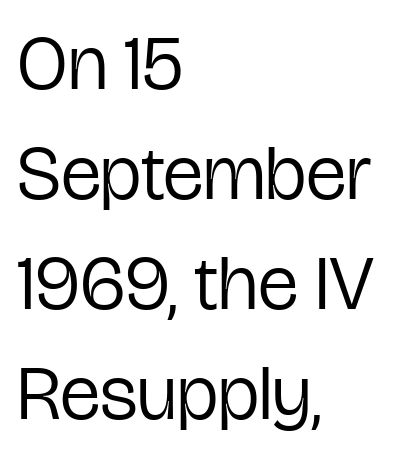
{"serif": "no", "italic": "no", "bold": "no", "weight": "regular", "width": "condensed", "stroke_contrast": "low", "x_height": "medium", "monospaced": "no", "underline": "no", "align": "left", "line_spacing": "normal", "line_spacing_ratio": 1.43, "letter_spacing": "normal", "letter_spacing_em": 0.0, "glyph_px": 77}
